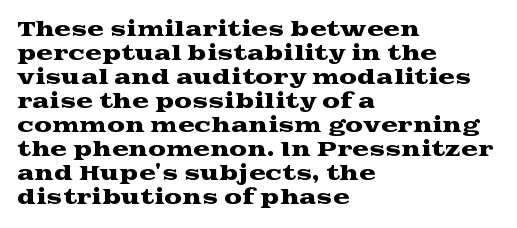
Does the lettering tilt? It doesn't — this is upright. The lines are quadded left. Unmarked baselines from the first word to the last. Characters follow at the spacing the type designer built in.
